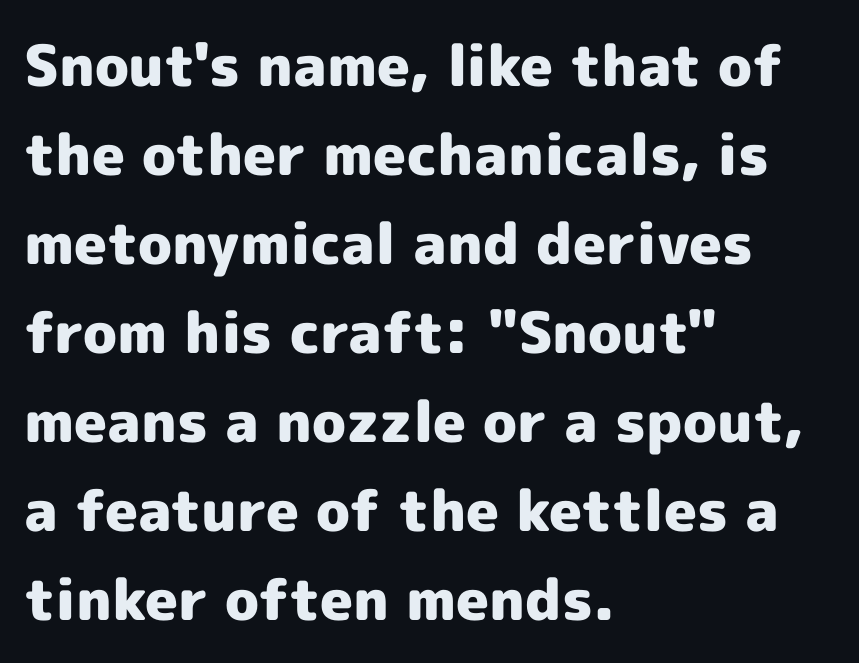
Every row of glyphs begins at an identical x-position on the left. What's the leading like? Ordinary, nothing unusual. Each glyph is drawn with heavy, bold strokes. The rendering uses natural spacing where letterforms have individual widths. What kind of face is this? One without serifs — a sans. In terms of posture, this sample is upright.
